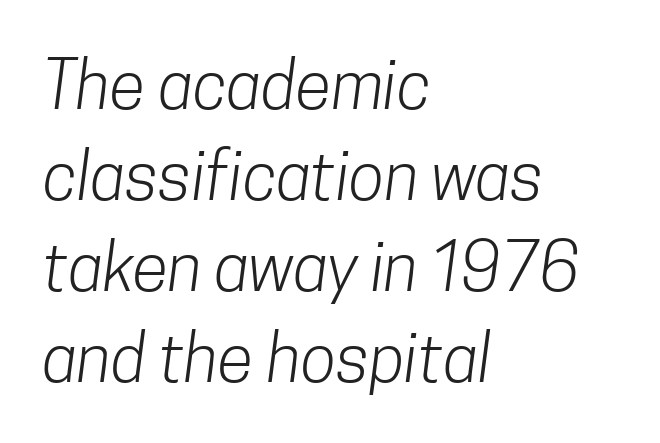
These lines stack with their left ends in a neat column. The letterforms sit shoulder to shoulder at normal distance. I'd call this a sans setting — the letters go barefoot. Any mark beneath the type? The region is blank. The passage shown is typed in a proportional face where columns would drift. Is this a heavy cut? Hardly; it is regular or lighter.
